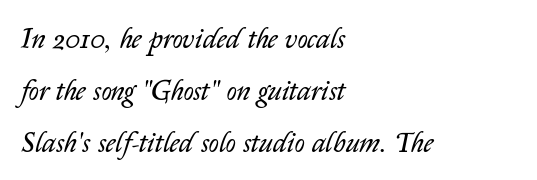
The image shows 28 px regular-weight type, italic (leaning right); set left-aligned, line spacing 1.85x, normal letter spacing, not underlined; low stroke contrast and a medium x-height.
